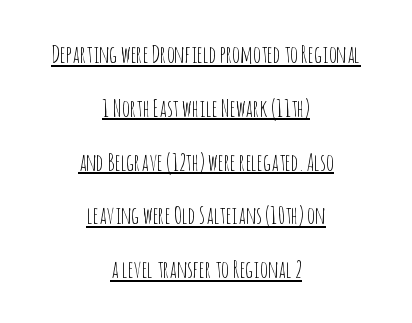
Q: Is the text bold? A: No.
Q: Is the text italic (slanted)? A: No, it is upright.
Q: Is the text underlined? A: Yes.
Q: How is the paragraph aligned? A: Centered.
Q: Is the spacing between letters normal or unusually wide? A: Normal.
Q: Is the spacing between lines tight, normal or loose? A: Loose.
